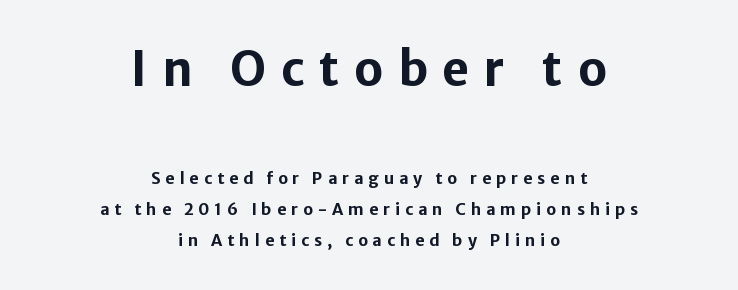
The image shows 47 px bold sans-serif type, upright; set centered, loose line spacing (1.94x), unusually wide letter spacing (+0.31 em), not underlined; the first (top) block is 2.94x larger; low stroke contrast and a medium x-height.
